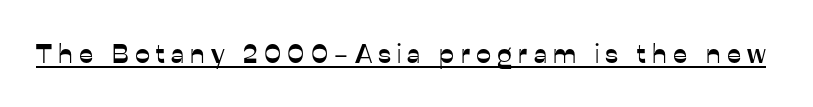
Tall strokes in this sample are plumb rather than angled. This is underlined copy, the kind a proofreader might mark for attention. Compared with typical body copy, the letter spacing here is much looser.
